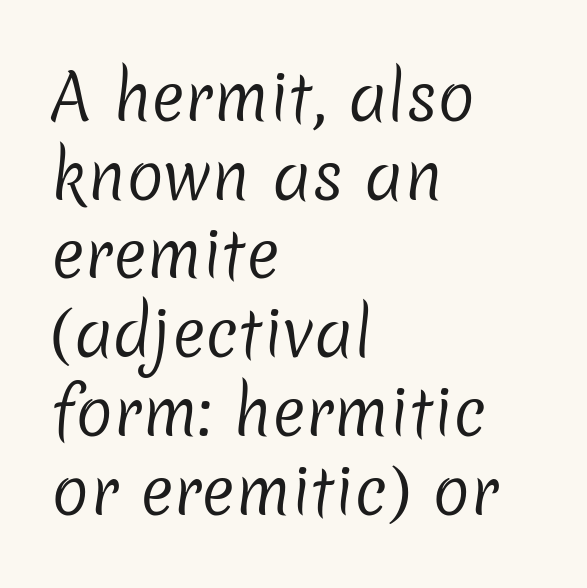
{"serif": "no", "bold": "no", "weight": "regular", "width": "normal", "stroke_contrast": "low", "x_height": "medium", "monospaced": "no", "underline": "no", "align": "left", "line_spacing": "normal", "line_spacing_ratio": 1.25, "letter_spacing": "normal", "letter_spacing_em": 0.0, "glyph_px": 63}
